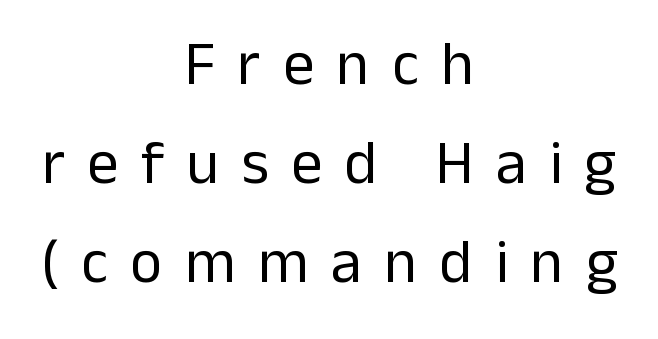
The specimen reads as upright at a glance. The baseline area is clear. The lines are quadded center. Summary of vertical rhythm: regular, with standard interline spacing. Does the type have serifs? No, each stem ends abruptly. The rendering uses natural spacing where letterforms have individual widths.
